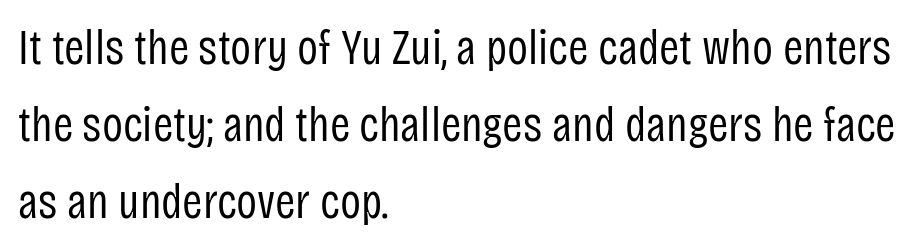
Q: Is the text bold? A: No.
Q: Is the text italic (slanted)? A: No, it is upright.
Q: Is the typeface a serif or a sans-serif typeface? A: Sans-serif.
Q: Is the text underlined? A: No.
Q: How is the paragraph aligned? A: Left-aligned.
Q: Is the spacing between letters normal or unusually wide? A: Normal.
Q: Is the spacing between lines tight, normal or loose? A: Normal.
Q: Width (condensed, normal, or wide)? A: Condensed.
Q: Stroke contrast? A: Low.
Q: x-height? A: Large.
Q: Monospaced? A: No.
